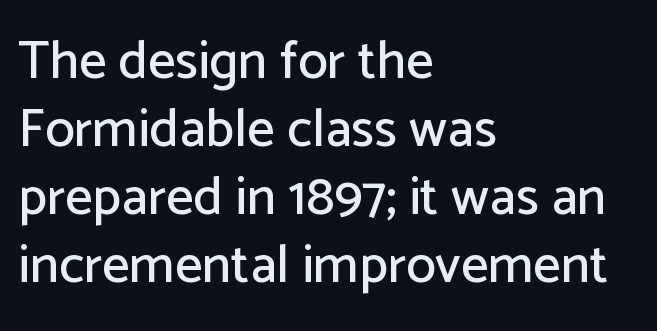
{"serif": "no", "italic": "no", "width": "normal", "stroke_contrast": "low", "x_height": "medium", "monospaced": "no", "underline": "no", "align": "left", "line_spacing": "normal", "line_spacing_ratio": 1.26, "letter_spacing": "normal", "letter_spacing_em": 0.0, "glyph_px": 54}
